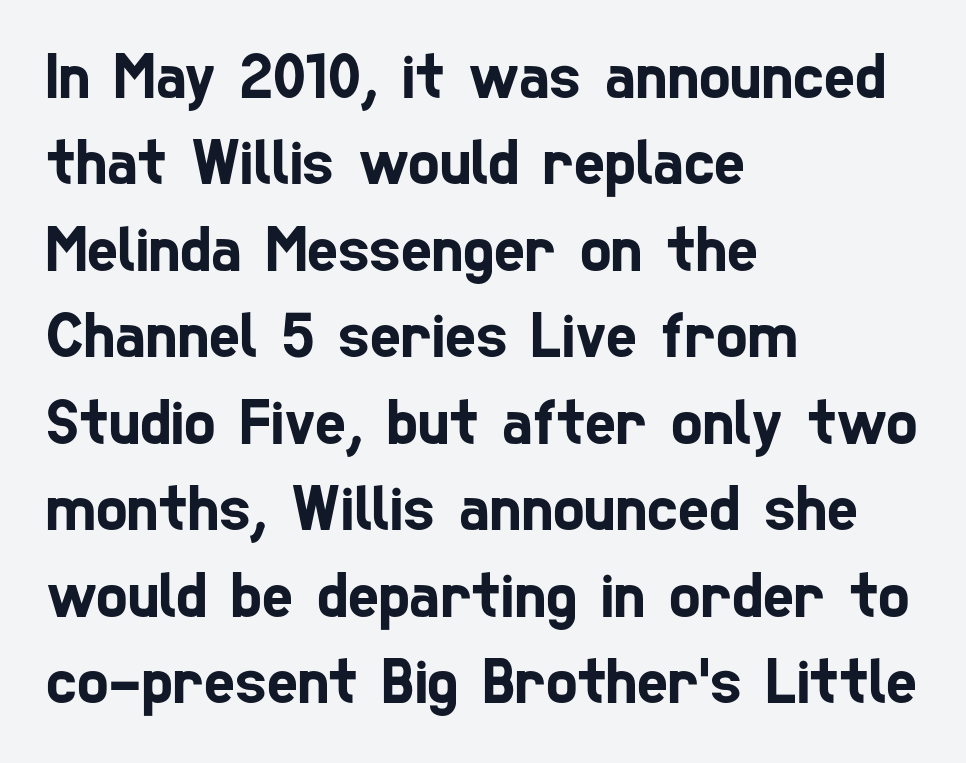
Q: Is the typeface a serif or a sans-serif typeface? A: Sans-serif.
Q: Is the text underlined? A: No.
Q: How is the paragraph aligned? A: Left-aligned.
Q: Is the spacing between letters normal or unusually wide? A: Normal.
Q: Is the spacing between lines tight, normal or loose? A: Normal.
Q: Width (condensed, normal, or wide)? A: Condensed.
Q: Stroke contrast? A: Low.
Q: x-height? A: Medium.
Q: Monospaced? A: No.
